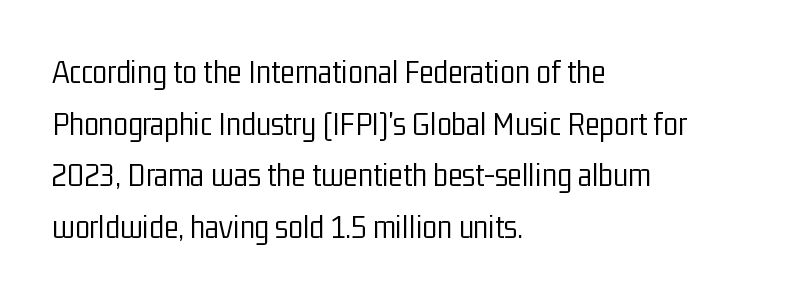
Rendered with straight, roman letterforms. Has an underline been added? It has not. Stroke terminals: plain, sans-serif. In CSS terms this would be text-align: left. Short note: letters normally spaced. Stems and bowls with no extra thickness — not bold.
